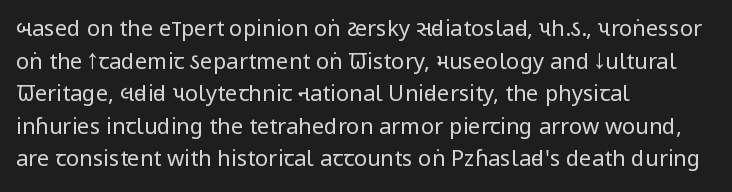
{"italic": "no", "bold": "no", "underline": "no", "align": "left", "line_spacing": "normal", "line_spacing_ratio": 1.48, "letter_spacing": "normal", "letter_spacing_em": 0.0, "glyph_px": 22}
